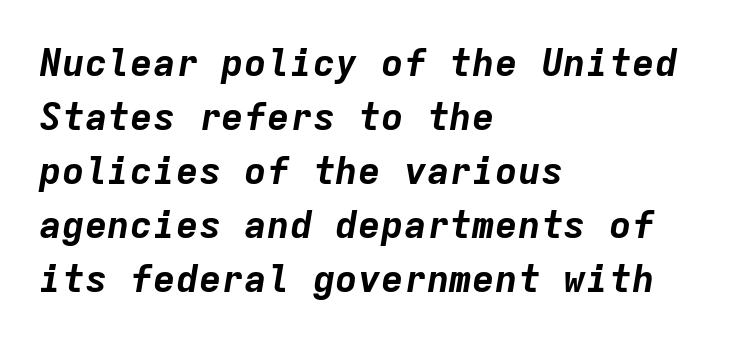
Underlining? Definitely not there. Each new line begins a customary step beneath the previous one. Every character sits at an angle, as italics do. Leftover space on each line is placed entirely after the last word.
